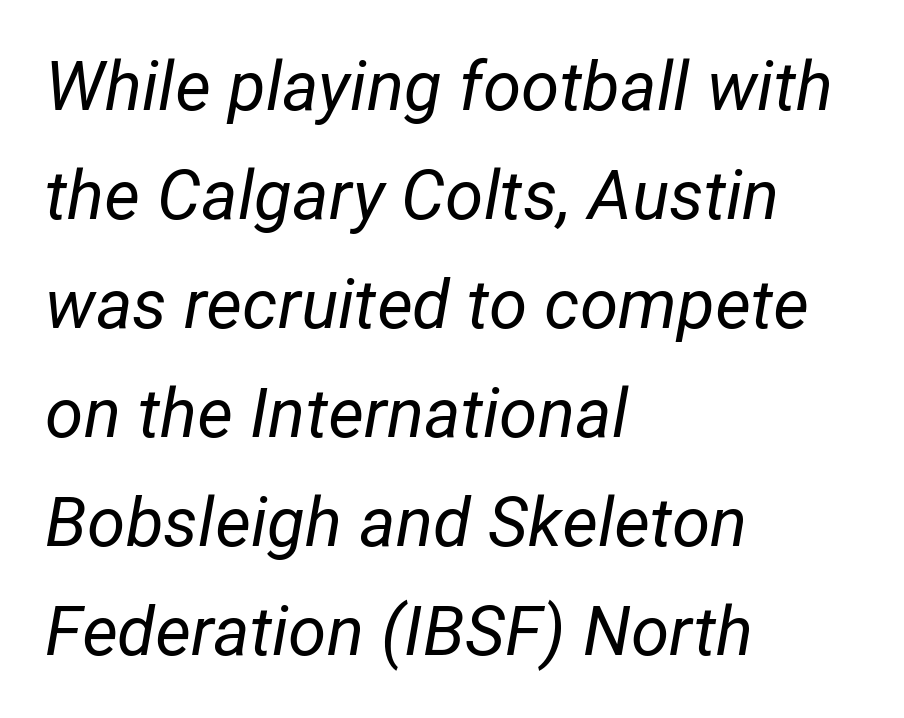
The image shows 69 px regular-weight type, italic (leaning right); set left-aligned, normal line spacing (1.58x), normal letter spacing, not underlined; low stroke contrast and a medium x-height.
